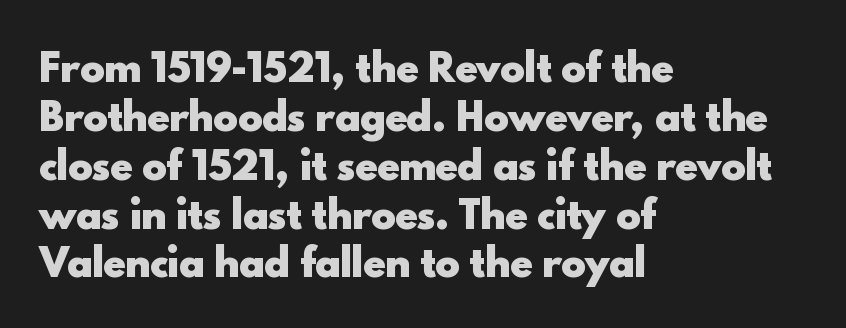
Q: Is the text bold? A: Yes.
Q: Is the text italic (slanted)? A: No, it is upright.
Q: Is the typeface a serif or a sans-serif typeface? A: Sans-serif.
Q: Is the text underlined? A: No.
Q: How is the paragraph aligned? A: Left-aligned.
Q: Is the spacing between letters normal or unusually wide? A: Normal.
Q: Is the spacing between lines tight, normal or loose? A: Normal.
Q: Width (condensed, normal, or wide)? A: Normal.
Q: x-height? A: Small.
Q: Monospaced? A: No.
